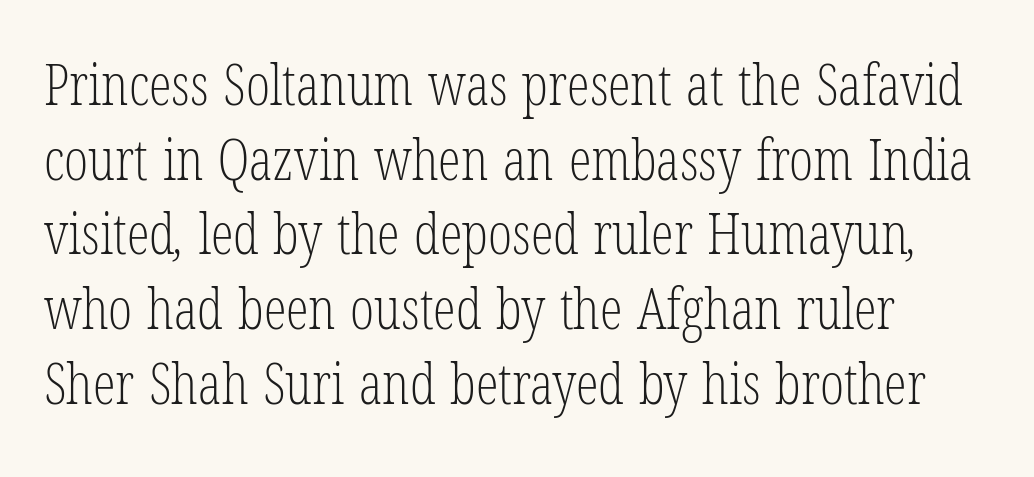
The letterforms sit at book weight or below. Descenders are the only things crossing below the line. Old-style or modern, the face here clearly has serifs. Do the characters align in a grid? No, the font is proportional. Each word holds together tightly as a unit, with standard inter-letter gaps.
